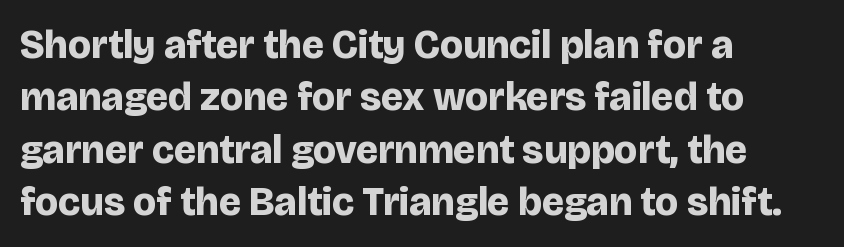
The image shows 40 px bold sans-serif type, upright; set left-aligned, normal line spacing (1.31x), normal letter spacing, not underlined; low stroke contrast and a large x-height.
